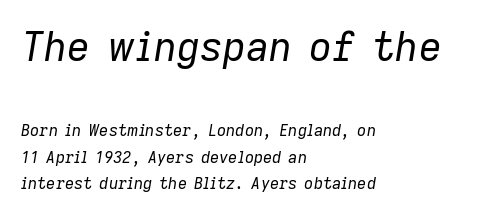
The image shows 40 px regular-weight type, italic (leaning right); set left-aligned, normal line spacing (1.67x), normal letter spacing, not underlined; the first (top) block is 2.5x larger; low stroke contrast and a medium x-height.
